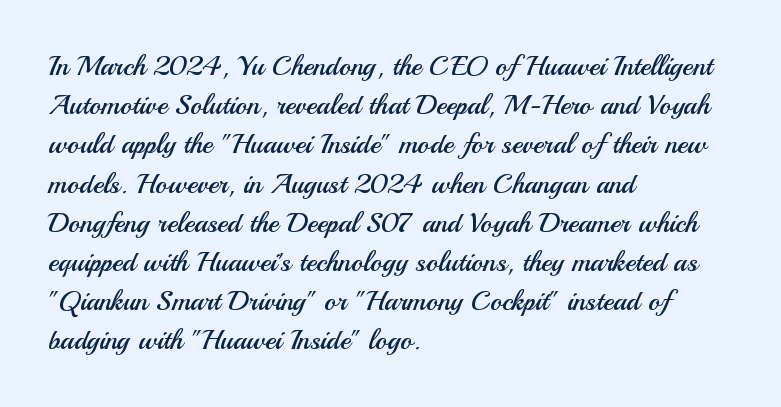
Q: Is the text bold? A: No.
Q: Is the text italic (slanted)? A: Yes.
Q: Is the typeface a serif or a sans-serif typeface? A: Sans-serif.
Q: Is the text underlined? A: No.
Q: How is the paragraph aligned? A: Left-aligned.
Q: Is the spacing between letters normal or unusually wide? A: Normal.
Q: Is the spacing between lines tight, normal or loose? A: Normal.
Q: Width (condensed, normal, or wide)? A: Normal.
Q: Stroke contrast? A: Medium.
Q: x-height? A: Small.
Q: Monospaced? A: No.
